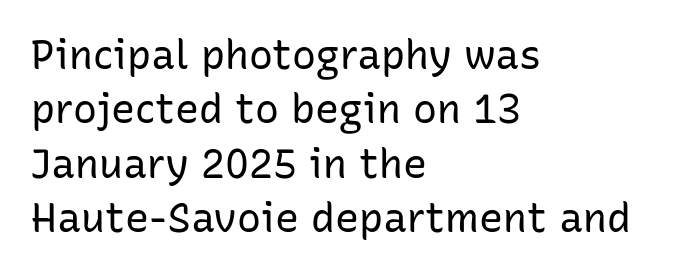
Q: Is the text bold? A: No.
Q: Is the text italic (slanted)? A: No, it is upright.
Q: Is the typeface a serif or a sans-serif typeface? A: Sans-serif.
Q: Is the text underlined? A: No.
Q: How is the paragraph aligned? A: Left-aligned.
Q: Is the spacing between letters normal or unusually wide? A: Normal.
Q: Is the spacing between lines tight, normal or loose? A: Normal.
Q: Width (condensed, normal, or wide)? A: Normal.
Q: Stroke contrast? A: Low.
Q: x-height? A: Medium.
Q: Monospaced? A: No.
